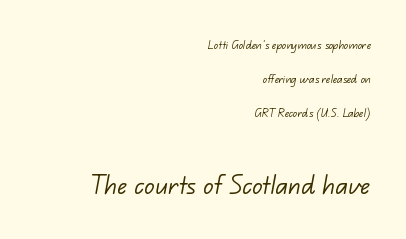
The zone under the glyphs is completely vacant. This sample uses plain, unmodified letter spacing. The designer dialed line spacing up above the default. These lines are set flush right with a ragged left edge. No feet cap the strokes, marking this as sans-serif type. Varying glyph widths throughout — classic text-font behaviour.
